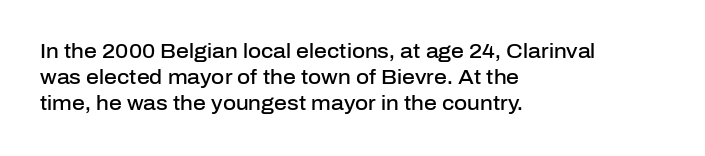
In terms of letterspacing, this is plain default setting. Leftover space on each line is placed entirely after the last word. When letters stand straight like this, we call the style roman or upright. Firm but not heavy-handed strokes: this text is semibold.
